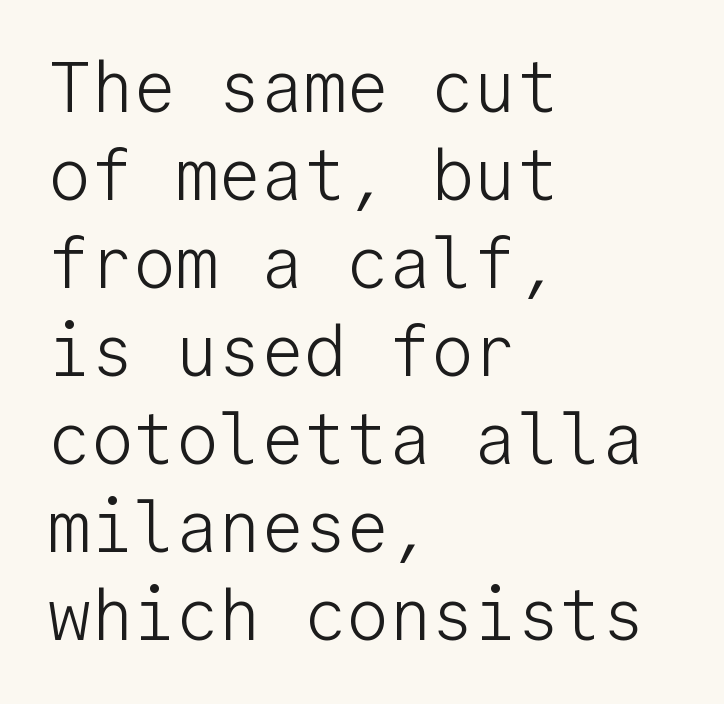
The image shows 71 px light sans-serif type, upright, monospaced; set left-aligned, line spacing 1.24x, normal letter spacing, not underlined; low stroke contrast and a medium x-height.
